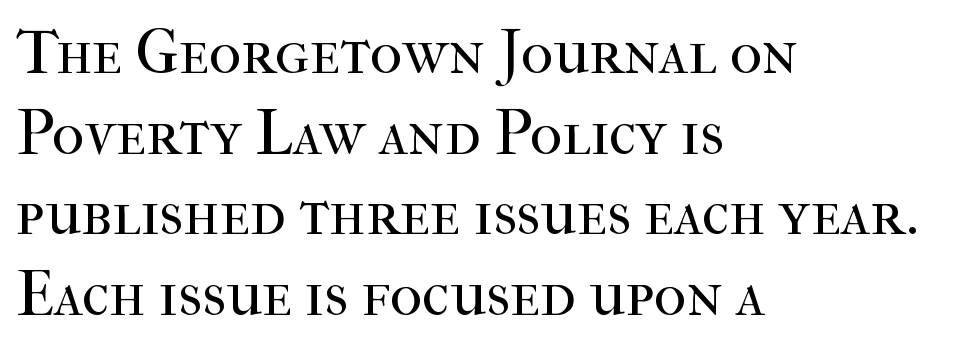
{"serif": "yes", "italic": "no", "bold": "no", "weight": "regular", "width": "normal", "stroke_contrast": "high", "x_height": "medium", "monospaced": "no", "underline": "no", "align": "left", "line_spacing": "normal", "line_spacing_ratio": 1.3, "letter_spacing": "normal", "letter_spacing_em": 0.0, "glyph_px": 62}
